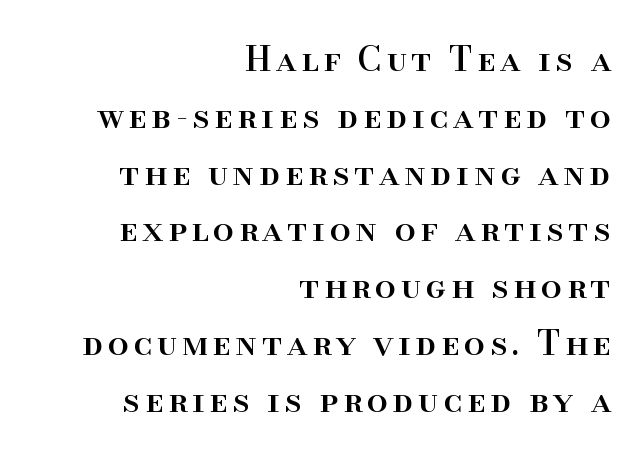
Q: Is the text italic (slanted)? A: No, it is upright.
Q: Is the typeface a serif or a sans-serif typeface? A: Serif.
Q: Is the text underlined? A: No.
Q: How is the paragraph aligned? A: Right-aligned.
Q: Is the spacing between lines tight, normal or loose? A: Normal.
Q: Width (condensed, normal, or wide)? A: Normal.
Q: Stroke contrast? A: High.
Q: x-height? A: Small.
Q: Monospaced? A: No.
